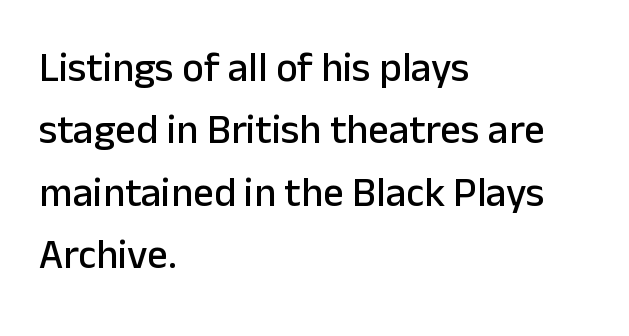
The image shows 41 px sans-serif type, upright; set left-aligned, normal line spacing (1.52x), normal letter spacing, not underlined; low stroke contrast and a medium x-height.
